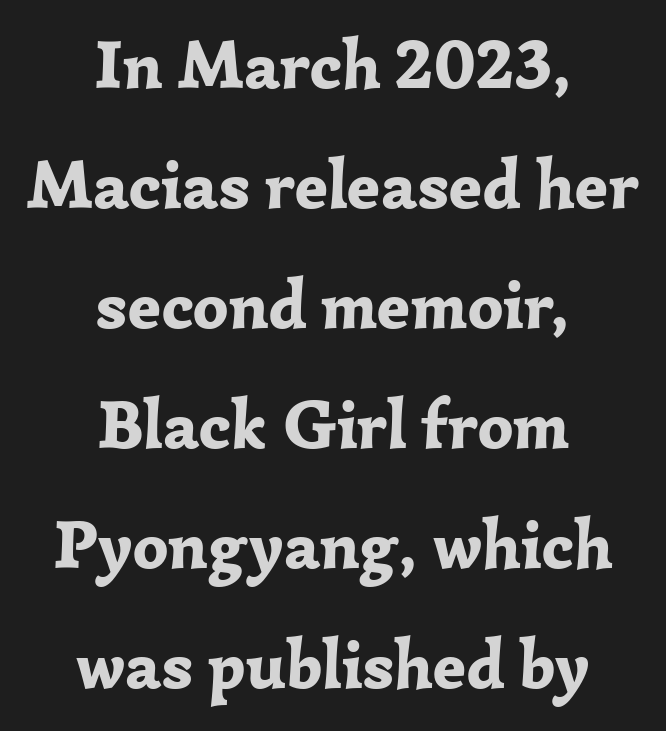
{"serif": "yes", "italic": "no", "bold": "yes", "weight": "bold", "width": "normal", "stroke_contrast": "low", "x_height": "medium", "monospaced": "no", "underline": "no", "align": "center", "line_spacing_ratio": 1.74, "letter_spacing": "normal", "letter_spacing_em": 0.0, "glyph_px": 69}
